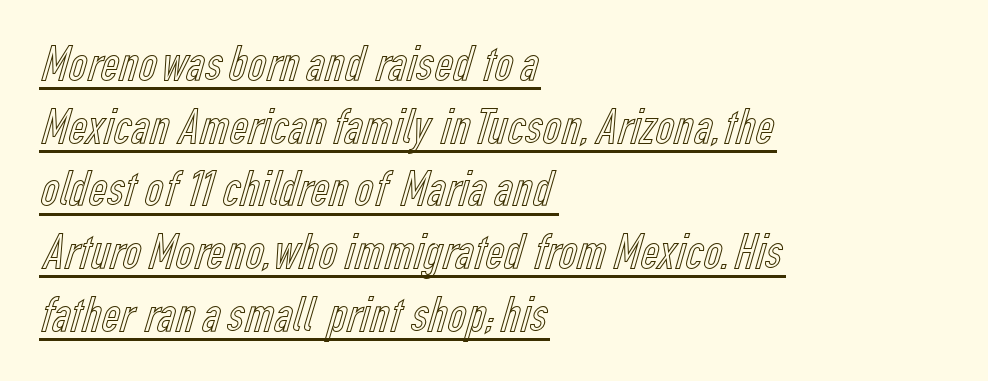
The image shows 51 px condensed type; set left-aligned, line spacing 1.23x, normal letter spacing, underlined; a medium x-height.
